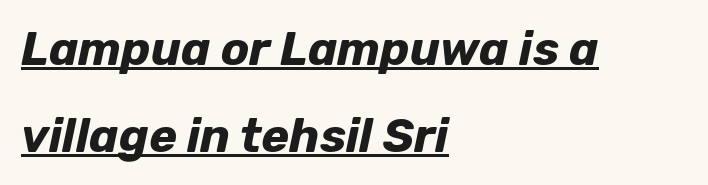
Q: Is the text bold? A: Yes.
Q: Is the text italic (slanted)? A: Yes, it leans right by about 12 degrees.
Q: Is the text underlined? A: Yes.
Q: How is the paragraph aligned? A: Left-aligned.
Q: Is the spacing between letters normal or unusually wide? A: Normal.
Q: Width (condensed, normal, or wide)? A: Normal.
Q: Stroke contrast? A: Low.
Q: x-height? A: Medium.
Q: Monospaced? A: No.
